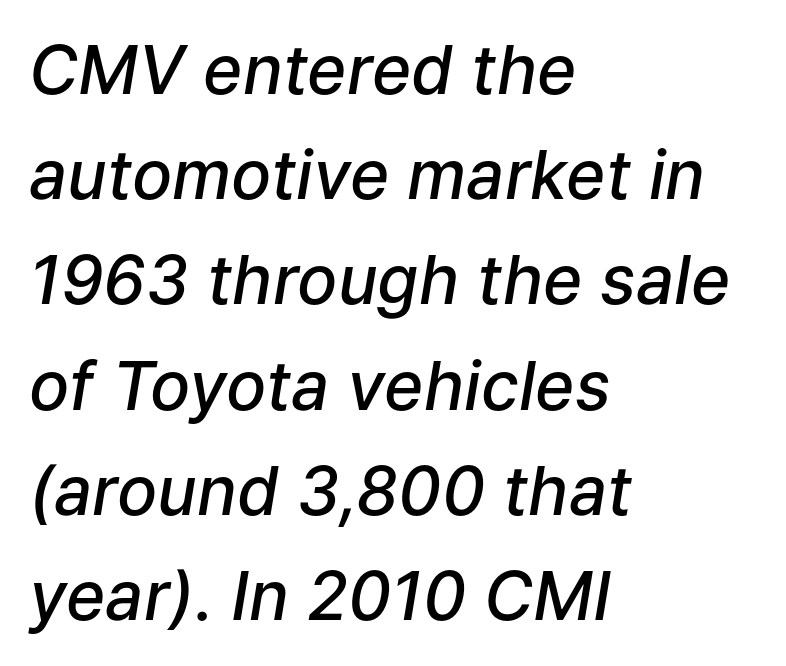
The image shows 67 px semibold type, italic (leaning right); set left-aligned, normal line spacing (1.57x), normal letter spacing, not underlined; low stroke contrast and a medium x-height.
